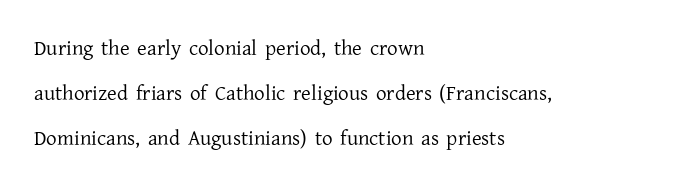
{"italic": "no", "bold": "no", "underline": "no", "align": "left", "line_spacing": "loose", "line_spacing_ratio": 2.14, "letter_spacing": "normal", "letter_spacing_em": 0.0, "glyph_px": 21}
